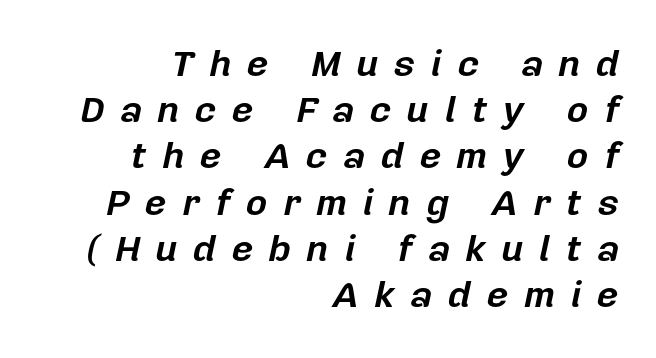
Is the block centered? No — it sits flush against the right margin. The gap between lines stays unmarked. The line-height multiplier appears to be the usual default. Observe the wide spacing: letters keep a clear distance from each other. Style check: oblique. The rendering uses natural spacing where letterforms have individual widths.
